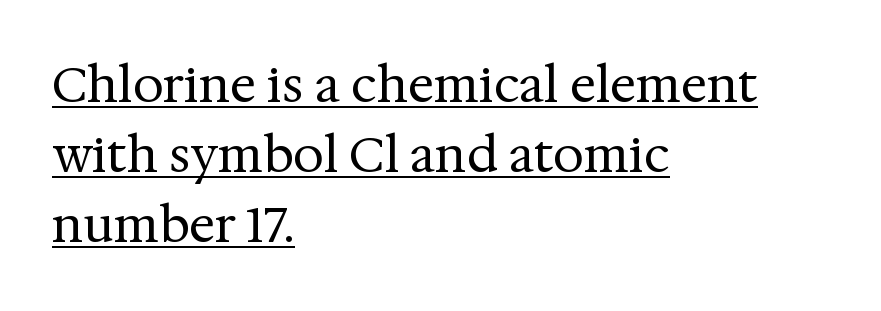
Q: Is the text bold? A: No.
Q: Is the text italic (slanted)? A: No, it is upright.
Q: Is the typeface a serif or a sans-serif typeface? A: Serif.
Q: Is the text underlined? A: Yes.
Q: How is the paragraph aligned? A: Left-aligned.
Q: Is the spacing between letters normal or unusually wide? A: Normal.
Q: Is the spacing between lines tight, normal or loose? A: Normal.
Q: Width (condensed, normal, or wide)? A: Normal.
Q: Stroke contrast? A: Medium.
Q: x-height? A: Medium.
Q: Monospaced? A: No.
